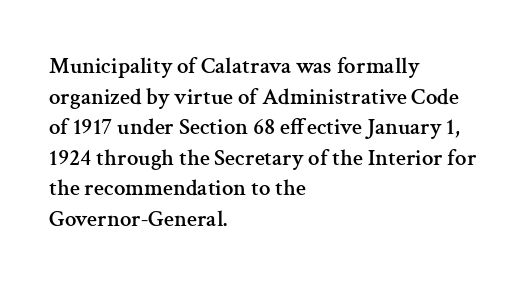
The image shows 23 px text type, upright; set left-aligned, normal line spacing (1.33x), normal letter spacing, not underlined.
